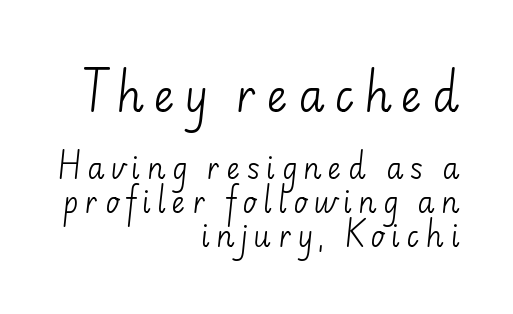
{"serif": "no", "bold": "no", "weight": "light", "width": "normal", "stroke_contrast": "low", "x_height": "small", "monospaced": "no", "underline": "no", "align": "right", "line_spacing_ratio": 1.17, "letter_spacing": "wide", "letter_spacing_em": 0.21, "larger_block": "first", "size_ratio": 1.52, "glyph_px": 44}
